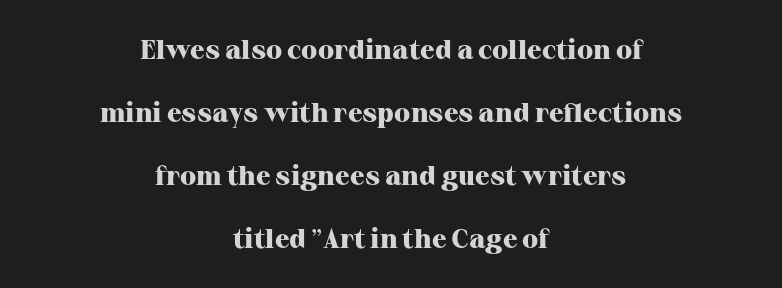
The image shows 27 px bold type, upright; set centered, loose line spacing (2.33x), normal letter spacing, not underlined.
